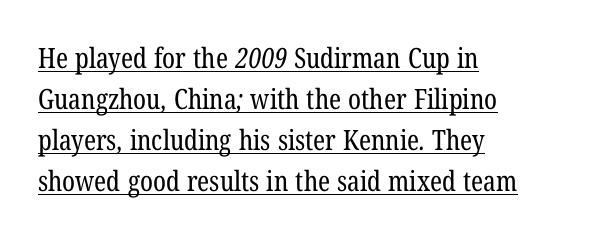
Q: Is the text bold? A: No.
Q: Is the typeface a serif or a sans-serif typeface? A: Serif.
Q: Is the text underlined? A: Yes.
Q: How is the paragraph aligned? A: Left-aligned.
Q: Is the spacing between letters normal or unusually wide? A: Normal.
Q: Is the spacing between lines tight, normal or loose? A: Normal.
Q: Width (condensed, normal, or wide)? A: Condensed.
Q: Stroke contrast? A: Low.
Q: x-height? A: Medium.
Q: Monospaced? A: No.
